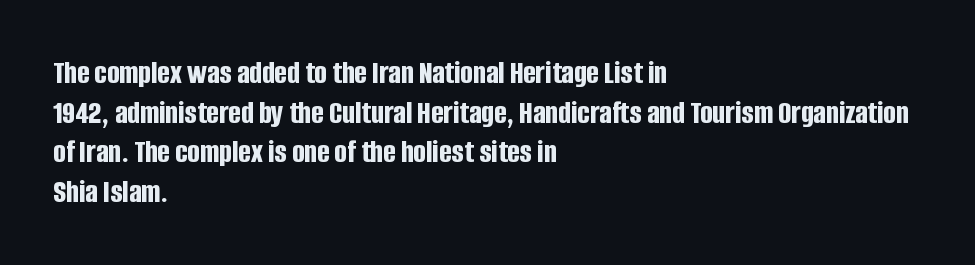
Words appear dense and cohesive because spacing is normal. The glyphs in this specimen are sans serif. This rendering uses left alignment, leaving the right contour irregular. Compared with an ordinary text face, these strokes are far heavier — a full bold. The zone under the glyphs is completely vacant. Characters remain perfectly vertical along every line.
